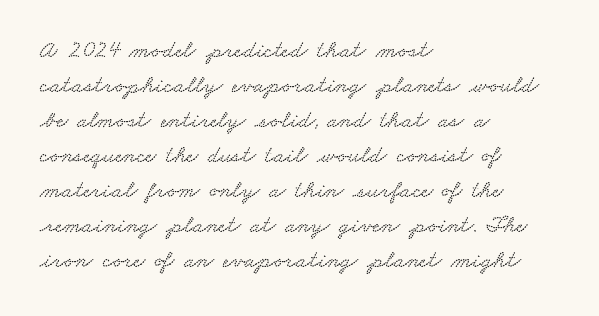
Q: Is the text underlined? A: No.
Q: How is the paragraph aligned? A: Left-aligned.
Q: Is the spacing between letters normal or unusually wide? A: Normal.
Q: Is the spacing between lines tight, normal or loose? A: Normal.
